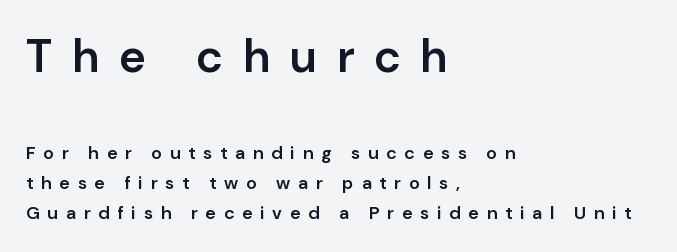
The image shows 46 px semibold sans-serif type, upright; set left-aligned, normal line spacing (1.69x), unusually wide letter spacing (+0.43 em), not underlined; the first (top) block is 2.56x larger; low stroke contrast and a medium x-height.
